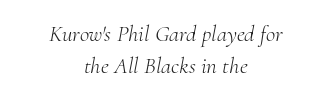
The image shows 23 px text type, italic (leaning right); set centered, normal line spacing (1.39x), normal letter spacing, not underlined.
